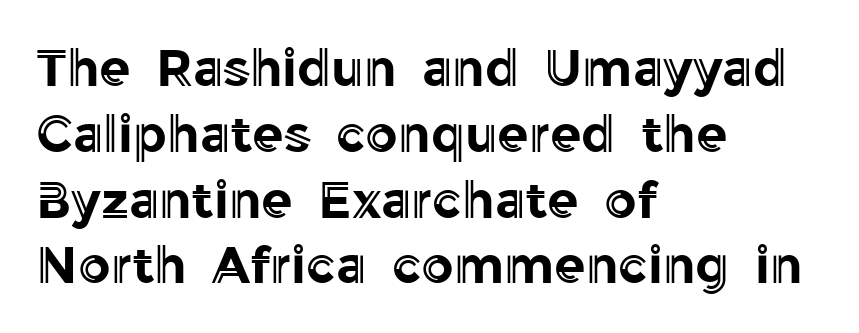
The lines in this sample share a left origin and differ only in where they stop. Tracking here is standard; glyphs follow each other at the usual distance. Evenly set lines give the paragraph a standard silhouette. The axis of the letterforms is exactly vertical. The specimen omits any rule beneath the text block's lines.
